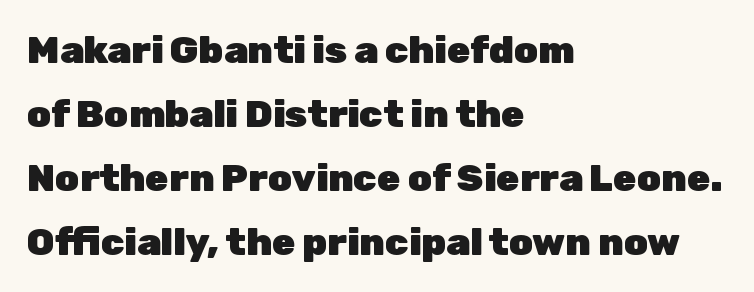
The image shows 38 px heavy sans-serif type, upright; set left-aligned, normal line spacing (1.68x), normal letter spacing, not underlined; low stroke contrast and a medium x-height.
